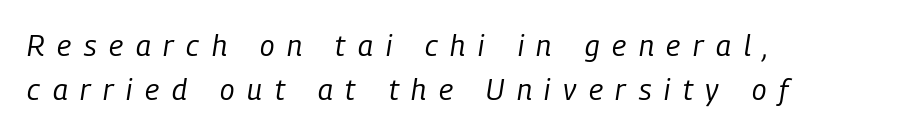
The image shows 29 px regular-weight, condensed type, italic (leaning right); set left-aligned, normal line spacing (1.53x), unusually wide letter spacing (+0.44 em), not underlined; low stroke contrast and a medium x-height.
